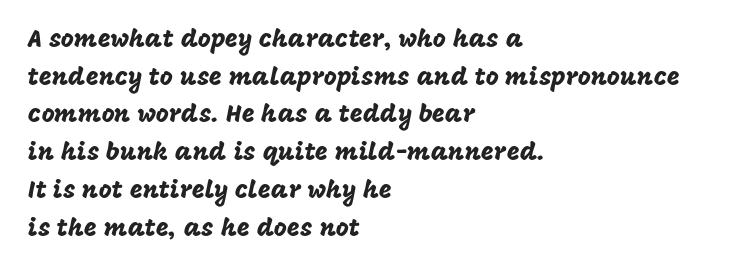
{"underline": "no", "align": "left", "line_spacing": "normal", "line_spacing_ratio": 1.51, "letter_spacing": "normal", "letter_spacing_em": 0.0, "glyph_px": 25}
